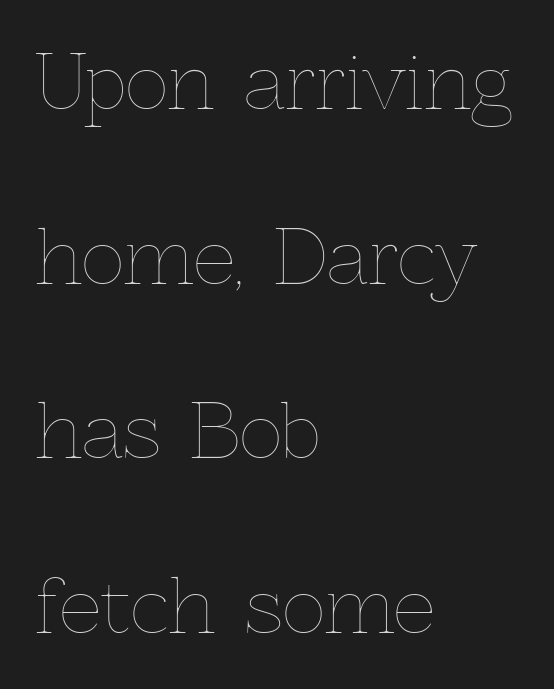
Q: Is the text bold? A: No.
Q: Is the text italic (slanted)? A: No, it is upright.
Q: Is the text underlined? A: No.
Q: How is the paragraph aligned? A: Left-aligned.
Q: Is the spacing between letters normal or unusually wide? A: Normal.
Q: Is the spacing between lines tight, normal or loose? A: Loose.
Q: Width (condensed, normal, or wide)? A: Normal.
Q: x-height? A: Medium.
Q: Monospaced? A: No.
